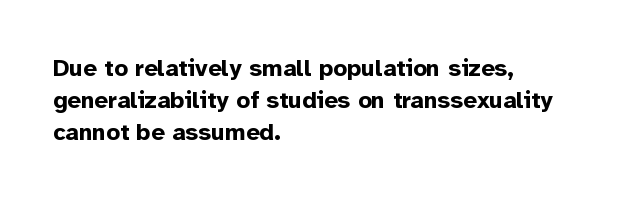
{"italic": "no", "bold": "yes", "underline": "no", "align": "left", "line_spacing": "normal", "line_spacing_ratio": 1.33, "letter_spacing": "normal", "letter_spacing_em": 0.0, "glyph_px": 24}
